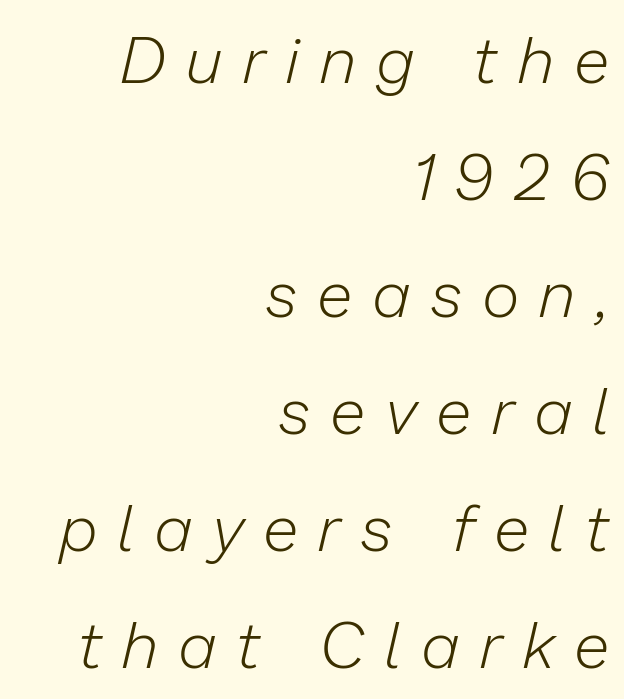
The image shows 65 px light type, italic (leaning right); set right-aligned, line spacing 1.8x, unusually wide letter spacing (+0.33 em), not underlined; low stroke contrast and a medium x-height.
